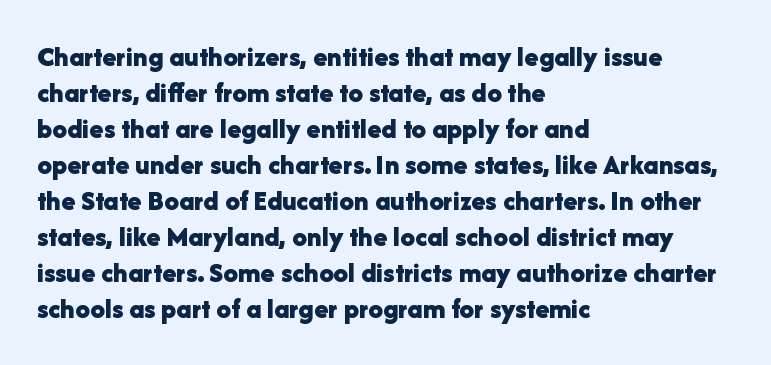
The image shows 29 px bold sans-serif type, upright; set left-aligned, line spacing 1.24x, normal letter spacing, not underlined; low stroke contrast and a medium x-height.
